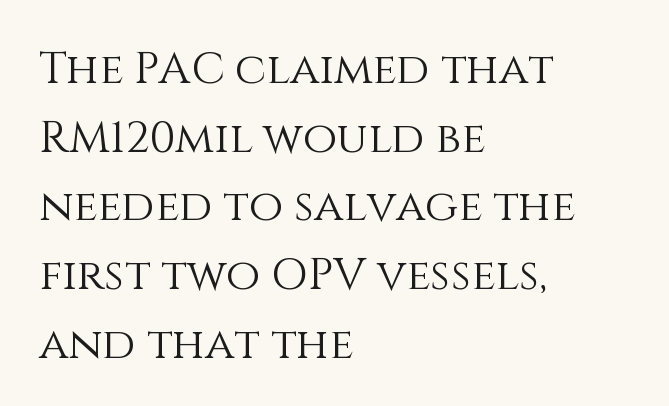
The image shows 44 px light type, upright; set left-aligned, normal line spacing (1.56x), normal letter spacing, not underlined; medium stroke contrast and a large x-height.
